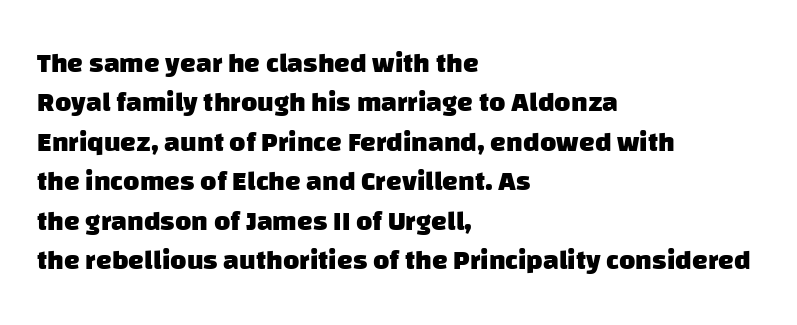
{"serif": "no", "bold": "yes", "weight": "heavy", "width": "normal", "stroke_contrast": "low", "x_height": "large", "monospaced": "no", "underline": "no", "align": "left", "line_spacing": "normal", "line_spacing_ratio": 1.41, "letter_spacing": "normal", "letter_spacing_em": 0.0, "glyph_px": 28}
